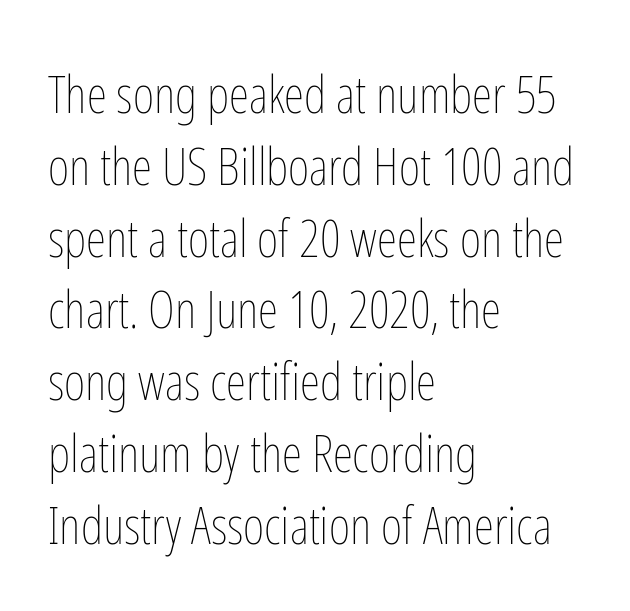
Q: Is the text bold? A: No.
Q: Is the text italic (slanted)? A: No, it is upright.
Q: Is the text underlined? A: No.
Q: How is the paragraph aligned? A: Left-aligned.
Q: Is the spacing between letters normal or unusually wide? A: Normal.
Q: Is the spacing between lines tight, normal or loose? A: Normal.
Q: Width (condensed, normal, or wide)? A: Condensed.
Q: Stroke contrast? A: Low.
Q: x-height? A: Medium.
Q: Monospaced? A: No.
